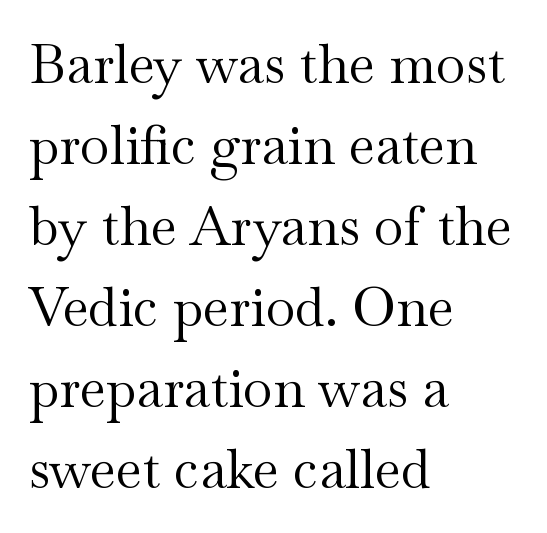
{"serif": "yes", "italic": "no", "bold": "no", "weight": "regular", "width": "wide", "stroke_contrast": "medium", "x_height": "small", "monospaced": "no", "underline": "no", "align": "left", "line_spacing": "normal", "line_spacing_ratio": 1.5, "letter_spacing": "normal", "letter_spacing_em": 0.0, "glyph_px": 54}
